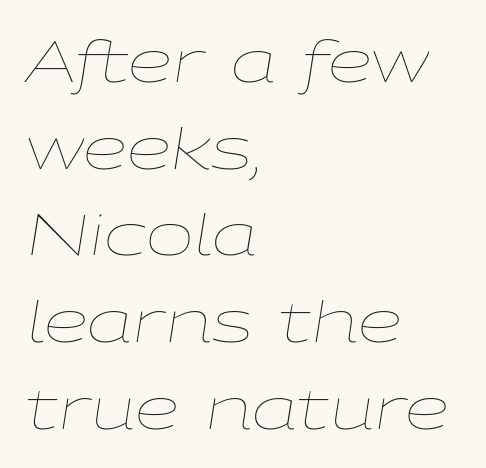
Letters rest on an invisible, unmarked baseline. These lines are set flush left with a ragged right edge. Compared with typical body copy, the letter spacing here is the same. Heft: none added — not bold. Students, observe: this is what conventionally led text looks like.
